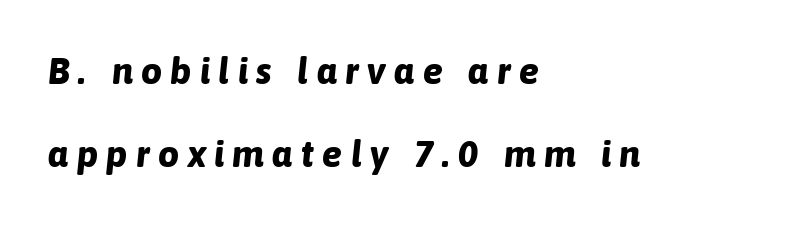
{"italic": "yes", "lean": "right", "slant_degrees": 6, "bold": "yes", "weight": "bold", "width": "normal", "stroke_contrast": "low", "x_height": "medium", "monospaced": "no", "underline": "no", "align": "left", "line_spacing": "loose", "line_spacing_ratio": 2.24, "letter_spacing": "wide", "letter_spacing_em": 0.23, "glyph_px": 37}
